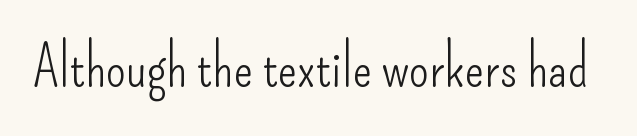
The image shows 57 px light, condensed sans-serif type, upright; set normal letter spacing, not underlined; low stroke contrast and a small x-height.
